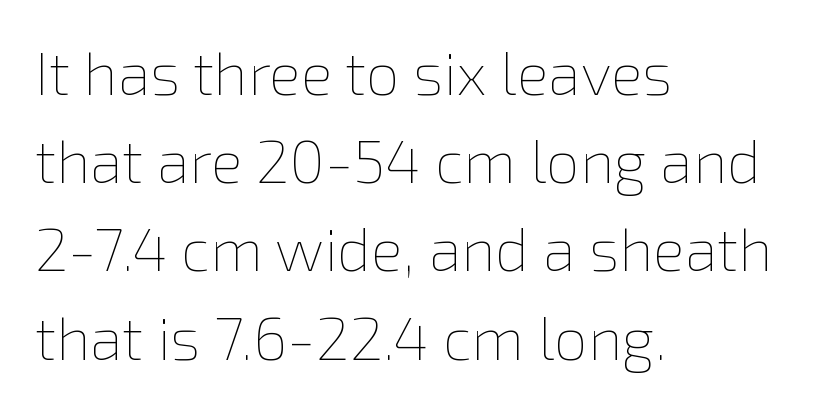
The image shows 60 px thin type, upright; set left-aligned, normal line spacing (1.47x), normal letter spacing, not underlined; low stroke contrast and a medium x-height.
